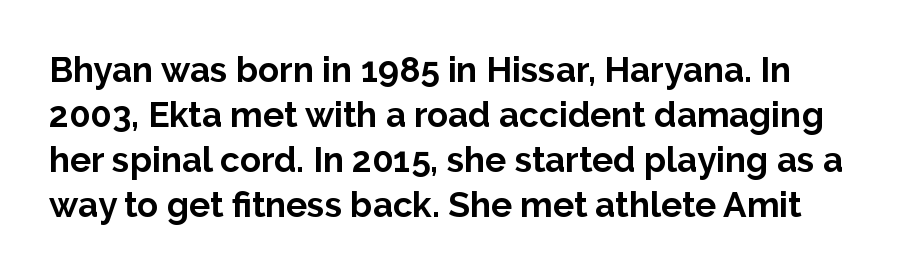
Q: Is the text bold? A: Yes.
Q: Is the text italic (slanted)? A: No, it is upright.
Q: Is the typeface a serif or a sans-serif typeface? A: Sans-serif.
Q: Is the text underlined? A: No.
Q: Is the spacing between letters normal or unusually wide? A: Normal.
Q: Is the spacing between lines tight, normal or loose? A: Normal.
Q: Width (condensed, normal, or wide)? A: Normal.
Q: Stroke contrast? A: Low.
Q: x-height? A: Medium.
Q: Monospaced? A: No.
